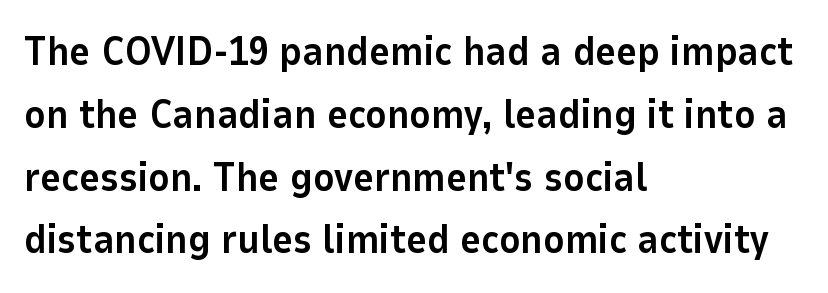
The image shows 40 px bold sans-serif type, upright; set left-aligned, normal line spacing (1.57x), normal letter spacing, not underlined; low stroke contrast and a medium x-height.
